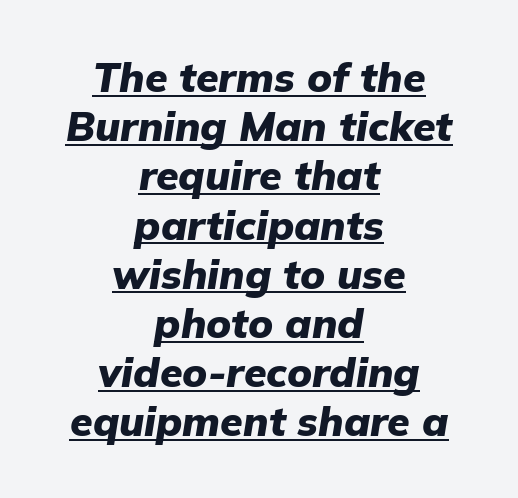
The image shows 41 px heavy type, italic (leaning right); set centered, line spacing 1.2x, normal letter spacing, underlined; low stroke contrast and a medium x-height.
